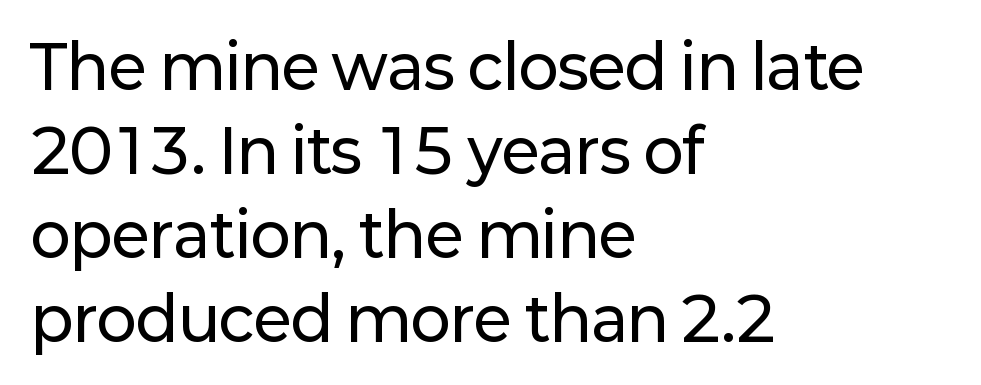
Each letter keeps its own natural width here, so spacing adapts to shape. If you drew a line through each stem, it would be perfectly vertical. Inter-character spacing is left at the font's built-in metrics. Casual observation: everything's shoved over to the left. Each row of text sits above clean, open space.
